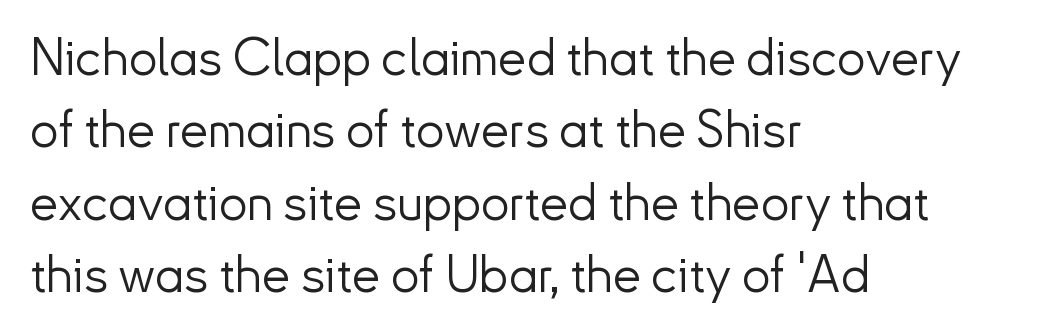
{"serif": "no", "italic": "no", "bold": "no", "weight": "light", "width": "normal", "stroke_contrast": "low", "x_height": "small", "monospaced": "no", "underline": "no", "align": "left", "line_spacing": "normal", "line_spacing_ratio": 1.42, "letter_spacing": "normal", "letter_spacing_em": 0.0, "glyph_px": 51}
